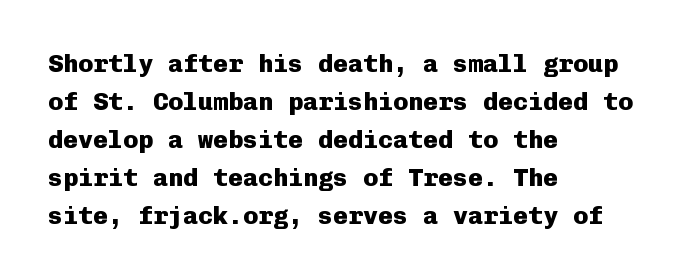
Leftover space on each line is placed entirely after the last word. Normally led — the rows are evenly, conventionally spaced. Type without underlining. Here the glyphs are tracked normally, forming tight word shapes.
